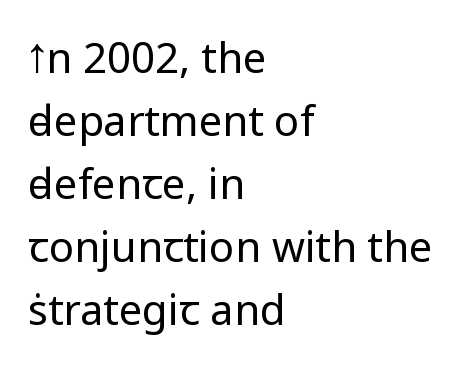
The letterforms sit at book weight or below. The paragraph shown leans on its left margin. Caption: standard tracking, unaltered. Upright lettering throughout. You can tell from the bare stems that sans-serif type was used. Lines of text with bare space underneath.
